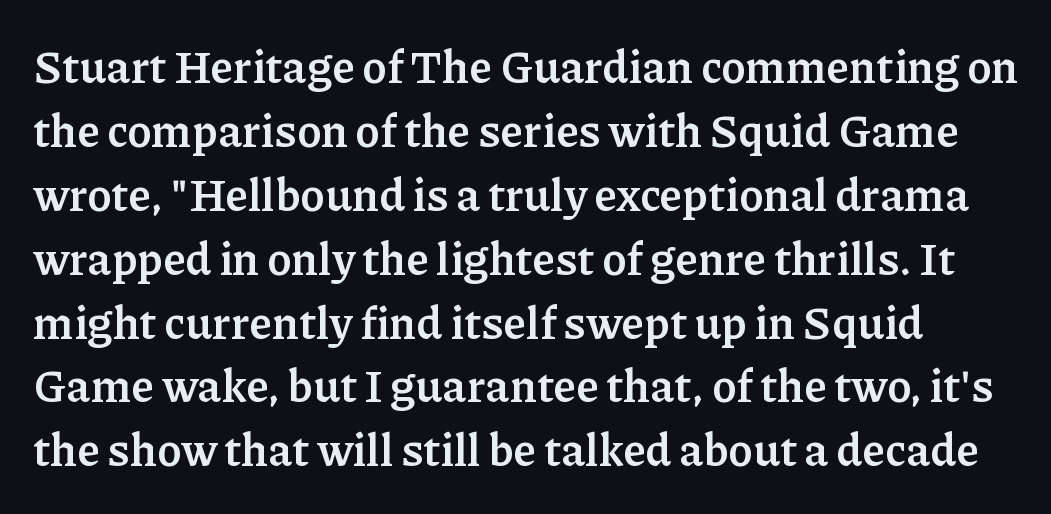
{"serif": "yes", "italic": "no", "bold": "yes", "weight": "semibold", "width": "normal", "stroke_contrast": "low", "x_height": "medium", "monospaced": "no", "underline": "no", "line_spacing": "normal", "line_spacing_ratio": 1.42, "letter_spacing": "normal", "letter_spacing_em": 0.0, "glyph_px": 45}
